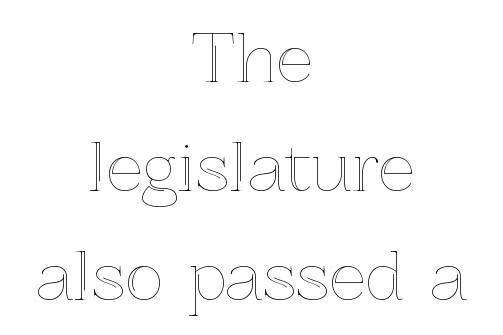
Q: Is the text italic (slanted)? A: No, it is upright.
Q: Is the text underlined? A: No.
Q: How is the paragraph aligned? A: Centered.
Q: Is the spacing between letters normal or unusually wide? A: Normal.
Q: Is the spacing between lines tight, normal or loose? A: Normal.
Q: Width (condensed, normal, or wide)? A: Normal.
Q: x-height? A: Medium.
Q: Monospaced? A: No.
